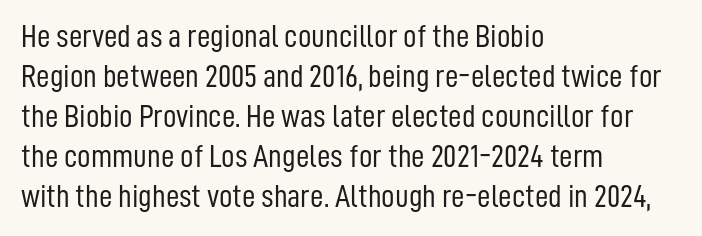
Q: Is the text bold? A: No.
Q: Is the text italic (slanted)? A: No, it is upright.
Q: Is the typeface a serif or a sans-serif typeface? A: Sans-serif.
Q: Is the text underlined? A: No.
Q: How is the paragraph aligned? A: Left-aligned.
Q: Is the spacing between letters normal or unusually wide? A: Normal.
Q: Width (condensed, normal, or wide)? A: Condensed.
Q: Stroke contrast? A: Low.
Q: x-height? A: Medium.
Q: Monospaced? A: No.
